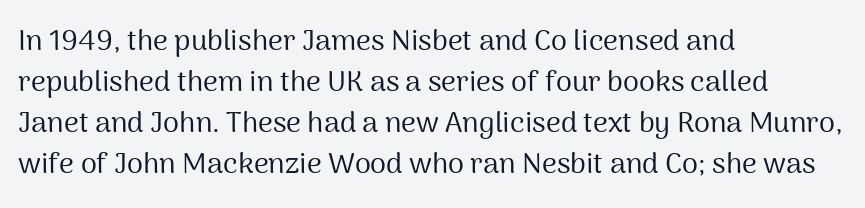
A typesetter would call this zero additional tracking. The typesetting does not lean heavy: it is not bold. Varying glyph widths throughout — classic text-font behaviour. Grotesque or geometric, the face here clearly has no serifs. Layout note: lines flush left. The rendering uses a moderate line-height, typical for paragraphs.
